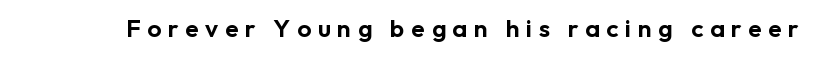
Check the space under the baseline: it is left empty. Italic: no, the glyphs are upright roman. The letterforms stand isolated, each surrounded by extra space.
